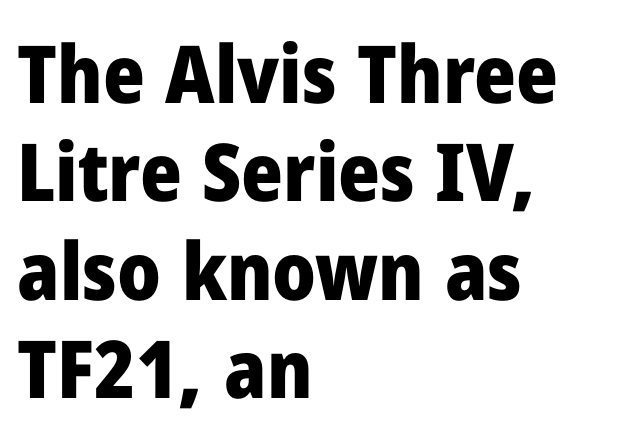
The lines are quadded left. Is this a sans? Yes — the strokes have no serifs. The horizontal fit of the characters is conventional and even. This is the regular roman posture of the typeface. Here the designer chose a conventional face with non-uniform glyph widths.
